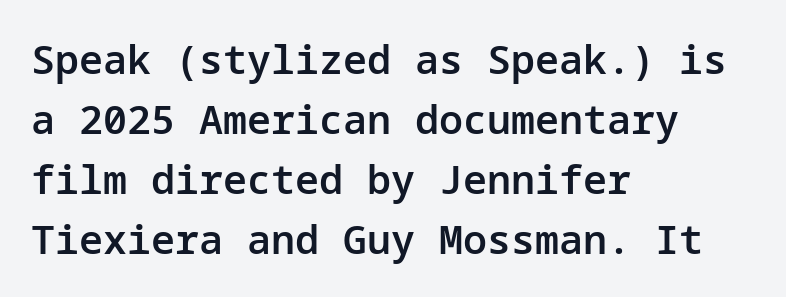
Honestly, the row spacing looks completely unremarkable. Anything drawn beneath the words? Only blank space. The letters sit at their default tracking, neither squeezed nor spread. Does the copy run flush right? No — it runs flush left.
